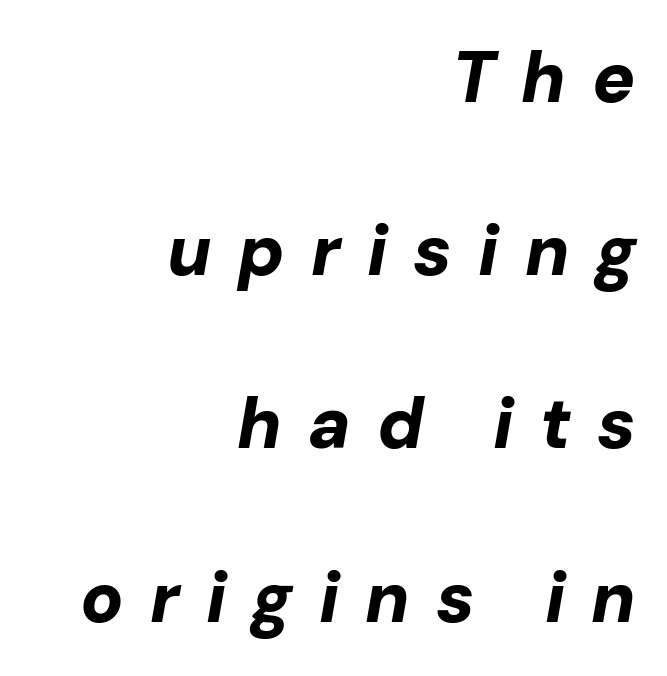
Q: Is the text bold? A: Yes.
Q: Is the text italic (slanted)? A: Yes, it leans right by about 10 degrees.
Q: Is the text underlined? A: No.
Q: How is the paragraph aligned? A: Right-aligned.
Q: Is the spacing between letters normal or unusually wide? A: Unusually wide.
Q: Is the spacing between lines tight, normal or loose? A: Loose.
Q: Width (condensed, normal, or wide)? A: Normal.
Q: Stroke contrast? A: Low.
Q: x-height? A: Medium.
Q: Monospaced? A: No.
